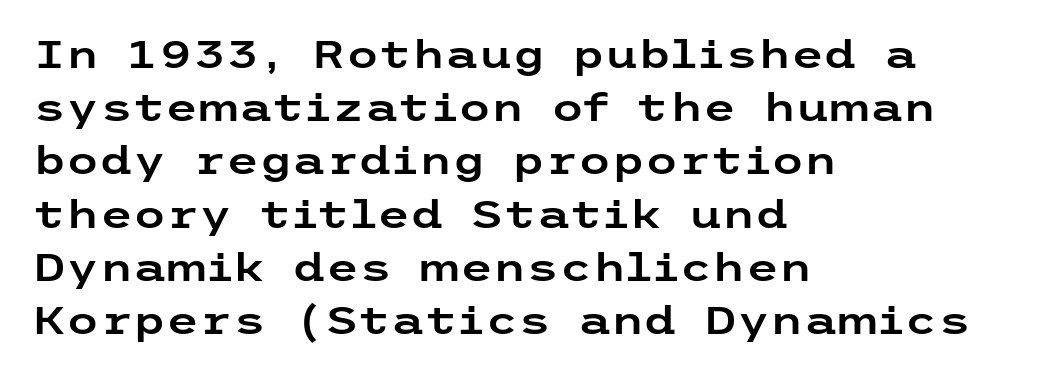
Q: Is the text italic (slanted)? A: No, it is upright.
Q: Is the typeface a serif or a sans-serif typeface? A: Sans-serif.
Q: Is the text underlined? A: No.
Q: How is the paragraph aligned? A: Left-aligned.
Q: Is the spacing between letters normal or unusually wide? A: Normal.
Q: Is the spacing between lines tight, normal or loose? A: Normal.
Q: Width (condensed, normal, or wide)? A: Wide.
Q: Stroke contrast? A: Low.
Q: x-height? A: Medium.
